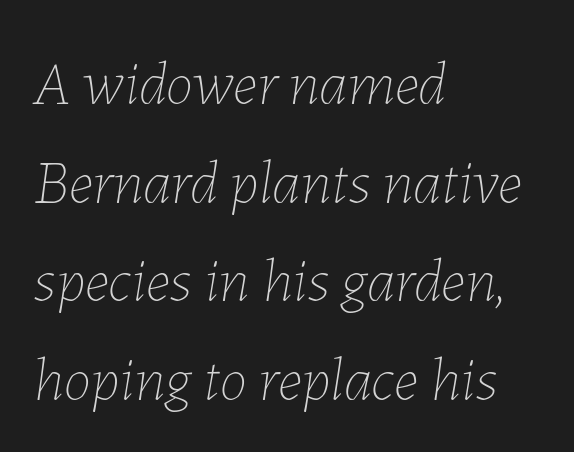
Between one letter and the next there's only the usual sliver of space. Weight: in the light-to-regular range. The passage is arranged the way most books set body copy — flush left. The passage shown stacks its lines at a standard gap. A bare baseline throughout the passage.
